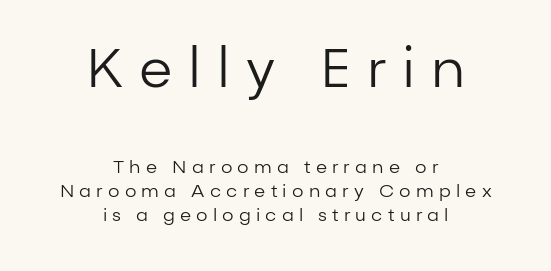
The image shows 54 px regular-weight sans-serif type, upright; set centered, normal line spacing (1.32x), unusually wide letter spacing (+0.29 em), not underlined; the first (top) block is 3.0x larger; low stroke contrast and a medium x-height.
